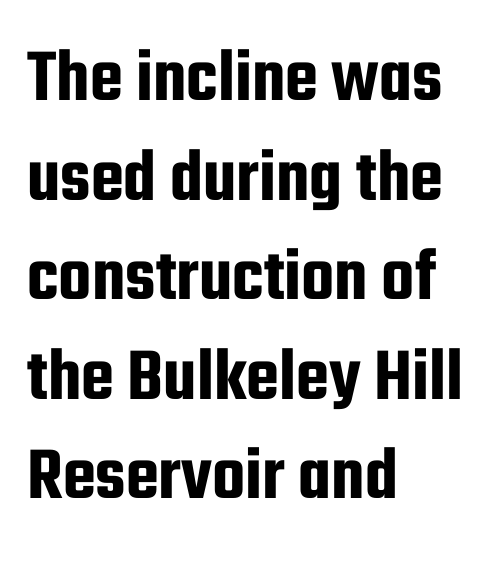
Q: Is the text italic (slanted)? A: No, it is upright.
Q: Is the typeface a serif or a sans-serif typeface? A: Sans-serif.
Q: Is the text underlined? A: No.
Q: How is the paragraph aligned? A: Left-aligned.
Q: Is the spacing between letters normal or unusually wide? A: Normal.
Q: Is the spacing between lines tight, normal or loose? A: Normal.
Q: Width (condensed, normal, or wide)? A: Condensed.
Q: Stroke contrast? A: Low.
Q: x-height? A: Medium.
Q: Monospaced? A: No.
